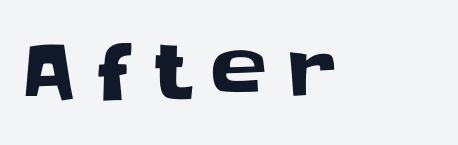
Q: Is the text italic (slanted)? A: No, it is upright.
Q: Is the typeface a serif or a sans-serif typeface? A: Sans-serif.
Q: Is the text underlined? A: No.
Q: Is the spacing between letters normal or unusually wide? A: Unusually wide.
Q: Width (condensed, normal, or wide)? A: Normal.
Q: Stroke contrast? A: Low.
Q: x-height? A: Large.
Q: Monospaced? A: No.
